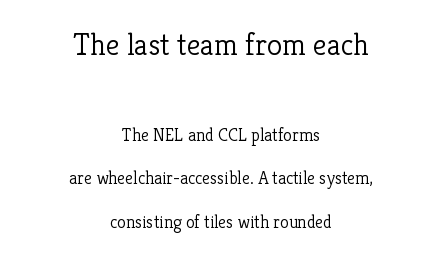
Q: Is the text bold? A: No.
Q: Is the text italic (slanted)? A: No, it is upright.
Q: Is the typeface a serif or a sans-serif typeface? A: Serif.
Q: Is the text underlined? A: No.
Q: How is the paragraph aligned? A: Centered.
Q: Is the spacing between letters normal or unusually wide? A: Normal.
Q: Is the spacing between lines tight, normal or loose? A: Loose.
Q: Which block of text is set in a larger size, the first (top) or the second (bottom)? A: The first (top) one.
Q: Width (condensed, normal, or wide)? A: Normal.
Q: Stroke contrast? A: Low.
Q: x-height? A: Medium.
Q: Monospaced? A: No.
